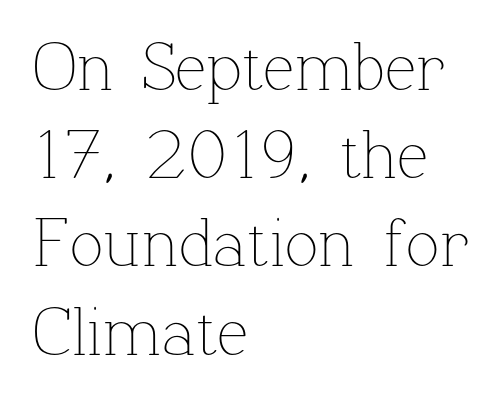
No chunkiness to these letters — they're not bold. Horizontally, the lines are justified to the leading edge only. Posture: vertical. Character widths vary here, with narrow letters taking less room than wide ones. The rendering keeps characters at their native spacing. The words here are not underlined.
